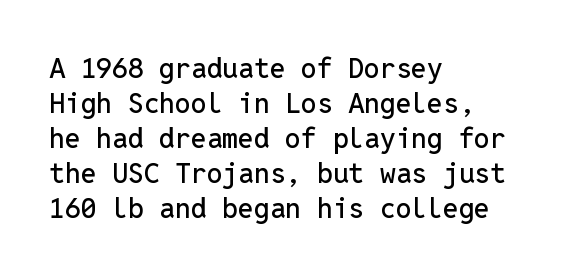
Ordinary non-slanted type is in use. These lines sit exactly where default settings would place them. The line texture is even and compact thanks to regular tracking. The words here are not underlined. A typesetter would label this face a sans. Looks like terminal output: every glyph gets an equal slot.
